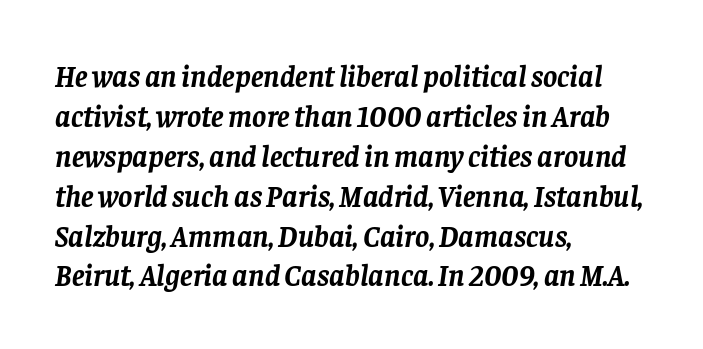
The image shows 30 px semibold serif type, italic (leaning right); set left-aligned, normal line spacing (1.33x), normal letter spacing, not underlined; low stroke contrast and a large x-height.
